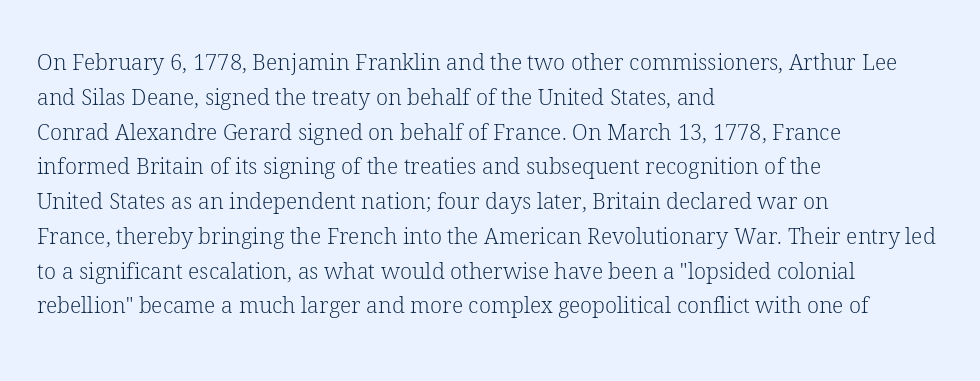
The image shows 22 px text type, upright; set left-aligned, normal line spacing (1.58x), normal letter spacing, not underlined.
